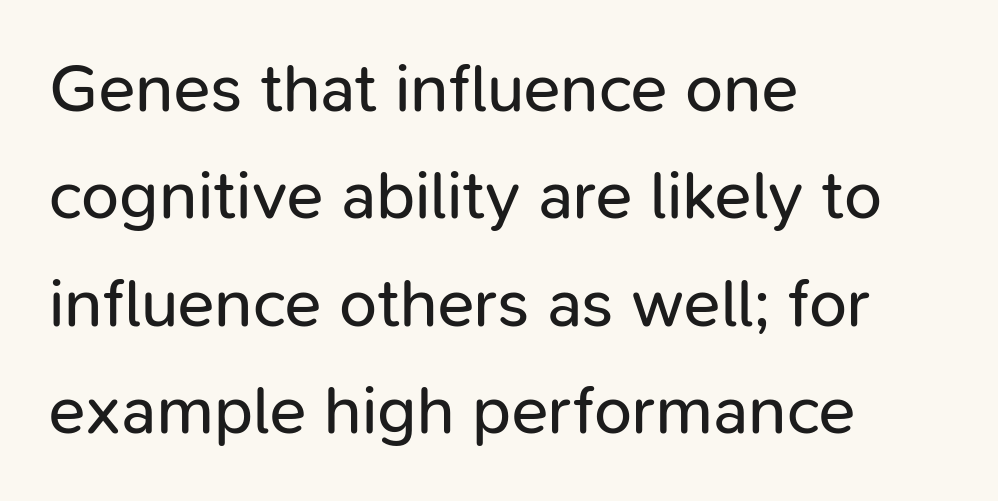
Q: Is the text bold? A: No.
Q: Is the text italic (slanted)? A: No, it is upright.
Q: Is the typeface a serif or a sans-serif typeface? A: Sans-serif.
Q: Is the text underlined? A: No.
Q: How is the paragraph aligned? A: Left-aligned.
Q: Is the spacing between letters normal or unusually wide? A: Normal.
Q: Is the spacing between lines tight, normal or loose? A: Normal.
Q: Width (condensed, normal, or wide)? A: Normal.
Q: Stroke contrast? A: Low.
Q: x-height? A: Medium.
Q: Monospaced? A: No.
